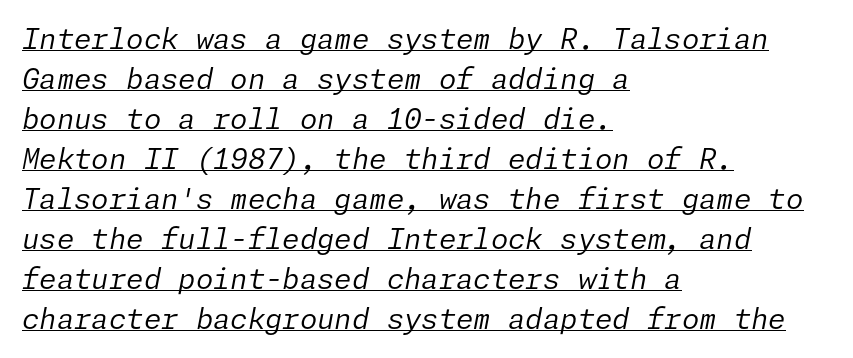
Q: Is the text bold? A: No.
Q: Is the text italic (slanted)? A: Yes, it leans right by about 11 degrees.
Q: Is the text underlined? A: Yes.
Q: How is the paragraph aligned? A: Left-aligned.
Q: Is the spacing between letters normal or unusually wide? A: Normal.
Q: Is the spacing between lines tight, normal or loose? A: Normal.
Q: Width (condensed, normal, or wide)? A: Normal.
Q: Stroke contrast? A: Low.
Q: x-height? A: Medium.
